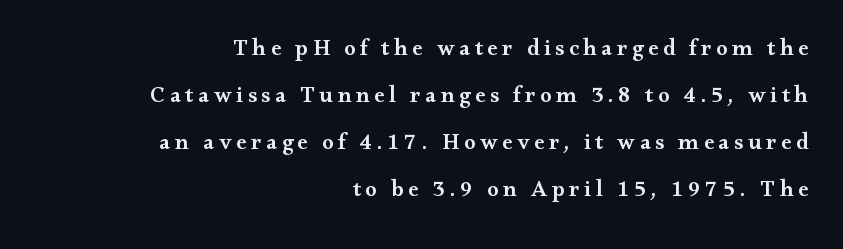
Q: Is the text bold? A: Semi-bold.
Q: Is the text italic (slanted)? A: No, it is upright.
Q: Is the text underlined? A: No.
Q: How is the paragraph aligned? A: Right-aligned.
Q: Is the spacing between letters normal or unusually wide? A: Unusually wide.
Q: Is the spacing between lines tight, normal or loose? A: Loose.
